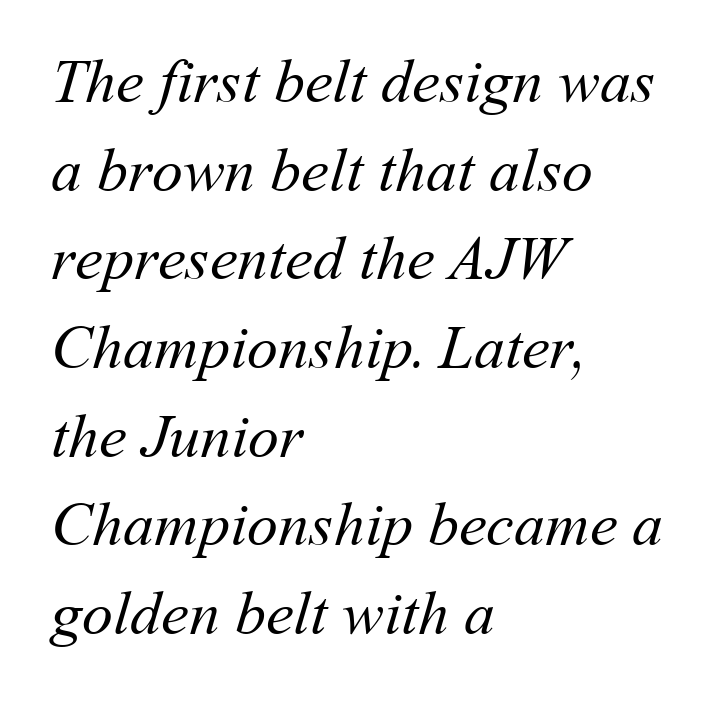
Summary of weight: not heavy and not bold. This sample has the flowing, uneven cadence of proportional lettering. Tracking value appears to be zero — textbook default spacing. Compared with a centered layout, this one pins lines to the left instead. Whoever set this chose a conventional vertical rhythm. Anything drawn beneath the words? Only blank space.
